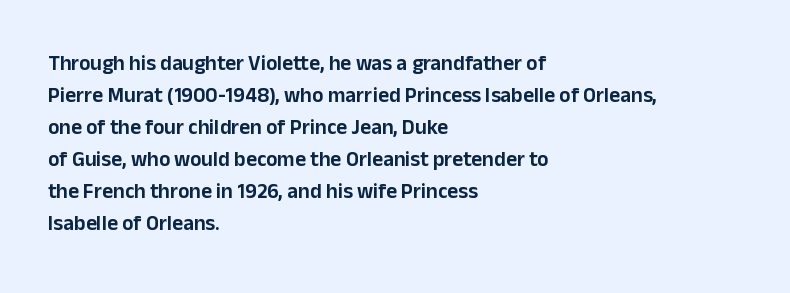
The image shows 21 px text type, upright; set left-aligned, normal line spacing (1.52x), normal letter spacing, not underlined.
